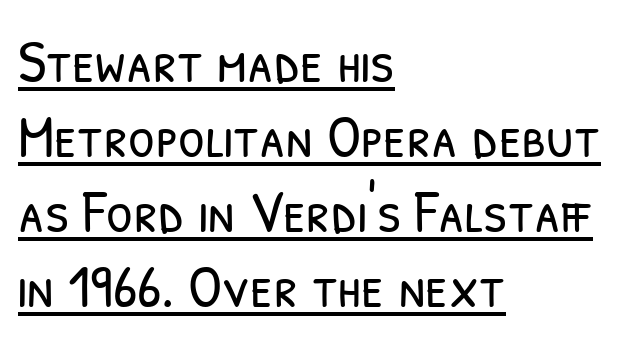
Q: Is the text bold? A: No.
Q: Is the typeface a serif or a sans-serif typeface? A: Sans-serif.
Q: Is the text underlined? A: Yes.
Q: How is the paragraph aligned? A: Left-aligned.
Q: Is the spacing between letters normal or unusually wide? A: Normal.
Q: Width (condensed, normal, or wide)? A: Condensed.
Q: Stroke contrast? A: Low.
Q: x-height? A: Medium.
Q: Monospaced? A: No.
